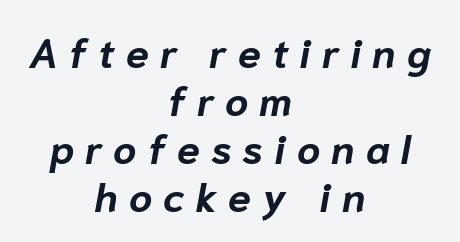
Plenty of ink on the page — the face is bold. Honestly, there is no underline to notice here at all. These lines are rendered in a variable-pitch font. Reading down the block, each line starts at a different indent, mirrored at its end. Look at the tracking — it's clearly loosened, letters drifting apart. These lines were composed using italics.
